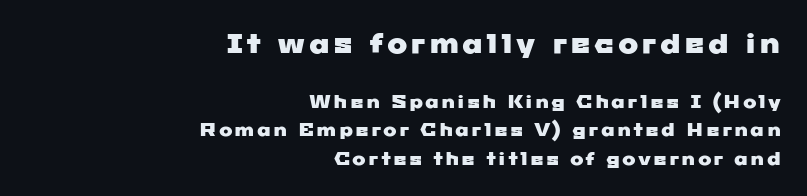
{"underline": "no", "align": "right", "line_spacing": "normal", "line_spacing_ratio": 1.57, "larger_block": "first", "size_ratio": 1.5, "glyph_px": 27}
